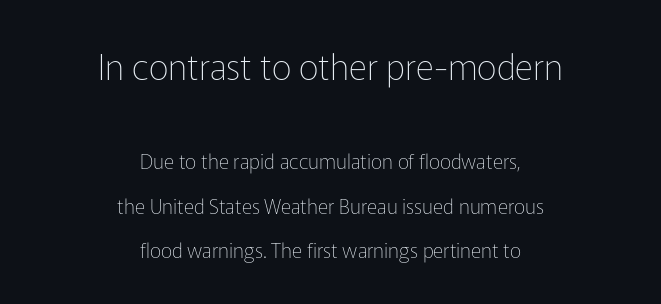
Weight class: somewhere from thin through regular. Each letter keeps its own natural width here, so spacing adapts to shape. Whoever set this chose breathing room over compactness in the vertical rhythm. Is the block centered? Yes — each line is placed symmetrically about the middle.
